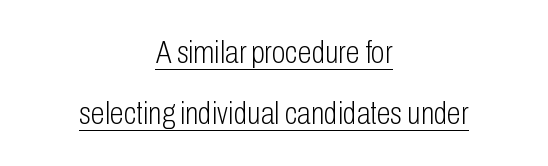
Q: Is the text bold? A: No.
Q: Is the text italic (slanted)? A: No, it is upright.
Q: Is the typeface a serif or a sans-serif typeface? A: Sans-serif.
Q: Is the text underlined? A: Yes.
Q: How is the paragraph aligned? A: Centered.
Q: Is the spacing between letters normal or unusually wide? A: Normal.
Q: Is the spacing between lines tight, normal or loose? A: Loose.
Q: Width (condensed, normal, or wide)? A: Condensed.
Q: Stroke contrast? A: Low.
Q: x-height? A: Medium.
Q: Monospaced? A: No.
